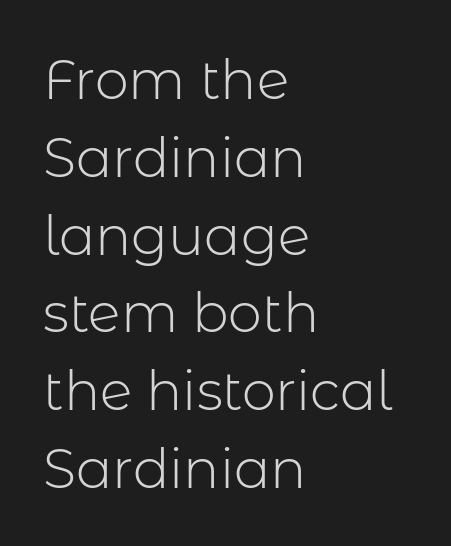
This sample uses plain, unmodified letter spacing. Note the varied advance widths — an 'i' is clearly narrower than an 'm'. The words here are not underlined. Every character sits straight up, as roman type does. Stems and bowls with no extra thickness — not bold. Grotesque or geometric, the face here clearly has no serifs.
